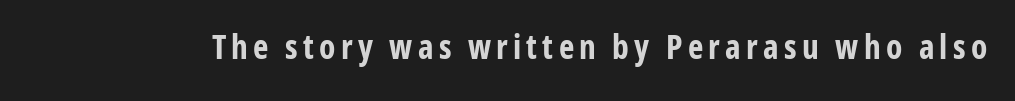
{"serif": "no", "italic": "no", "bold": "yes", "weight": "bold", "width": "condensed", "stroke_contrast": "low", "x_height": "medium", "monospaced": "no", "underline": "no", "glyph_px": 33}
